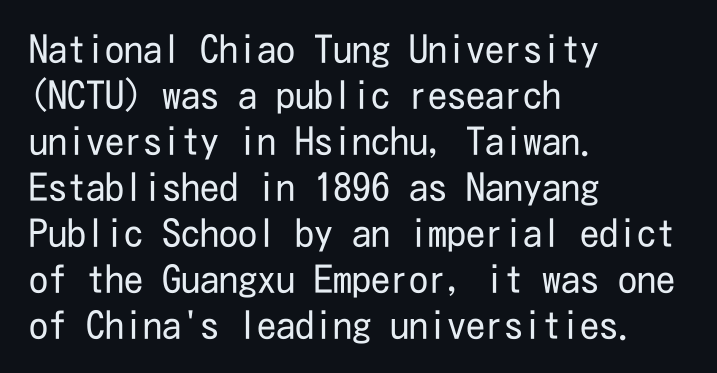
The image shows 38 px regular-weight, condensed sans-serif type, upright; set left-aligned, line spacing 1.21x, normal letter spacing, not underlined; low stroke contrast and a medium x-height.
